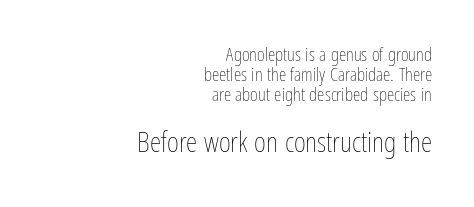
The image shows 29 px thin, condensed type, upright; set right-aligned, tight line spacing (1.04x), normal letter spacing, not underlined; the second (bottom) block is 1.53x larger; low stroke contrast and a medium x-height.
